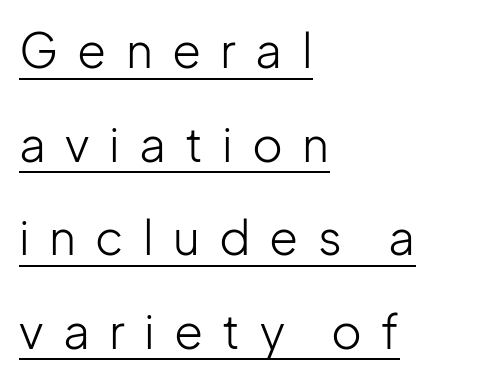
{"serif": "no", "italic": "no", "bold": "no", "weight": "light", "width": "normal", "stroke_contrast": "low", "x_height": "medium", "monospaced": "no", "underline": "yes", "align": "left", "line_spacing": "loose", "line_spacing_ratio": 1.99, "letter_spacing": "wide", "letter_spacing_em": 0.41, "glyph_px": 47}
